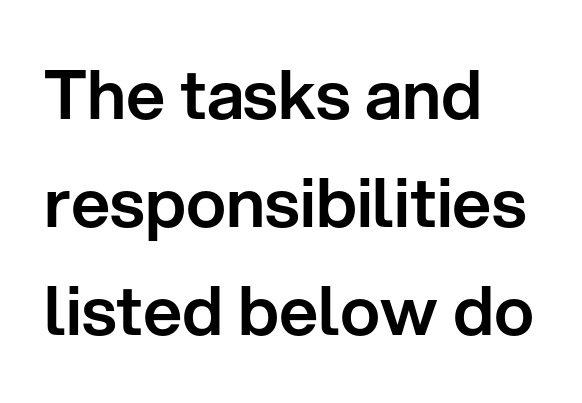
Q: Is the text italic (slanted)? A: No, it is upright.
Q: Is the typeface a serif or a sans-serif typeface? A: Sans-serif.
Q: Is the text underlined? A: No.
Q: How is the paragraph aligned? A: Left-aligned.
Q: Is the spacing between letters normal or unusually wide? A: Normal.
Q: Is the spacing between lines tight, normal or loose? A: Normal.
Q: Width (condensed, normal, or wide)? A: Normal.
Q: Stroke contrast? A: Low.
Q: x-height? A: Medium.
Q: Monospaced? A: No.
